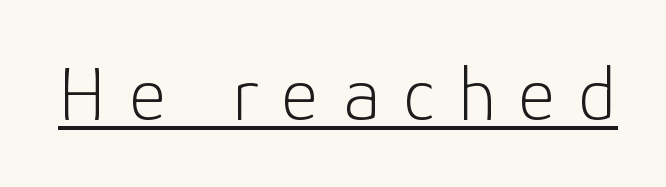
Characters follow at a spacing far wider than the type designer built in. Ink coverage per letter is moderate at most. These lines were composed using upright roman letters. The glyphs in this specimen are sans serif.
